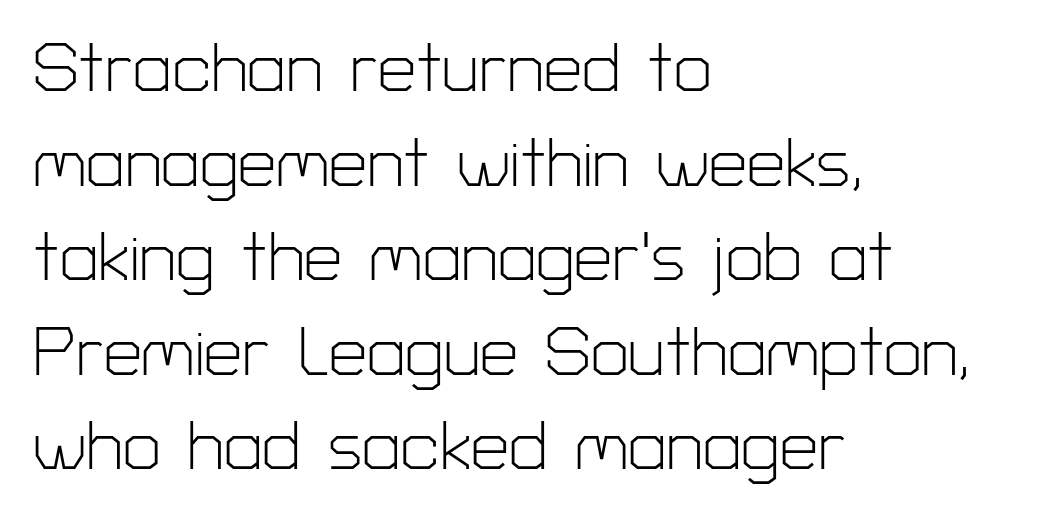
The image shows 68 px light sans-serif type, upright; set left-aligned, normal line spacing (1.39x), normal letter spacing, not underlined; low stroke contrast and a medium x-height.
